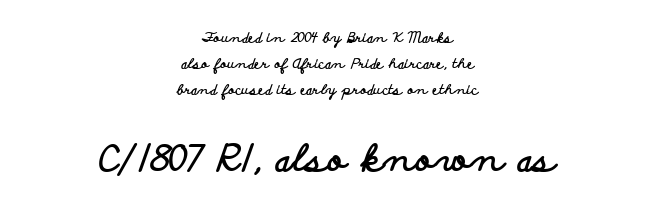
The image shows 36 px bold, wide sans-serif type; set centered, line spacing 1.87x, normal letter spacing, not underlined; the second (bottom) block is 2.57x larger; low stroke contrast and a small x-height.
